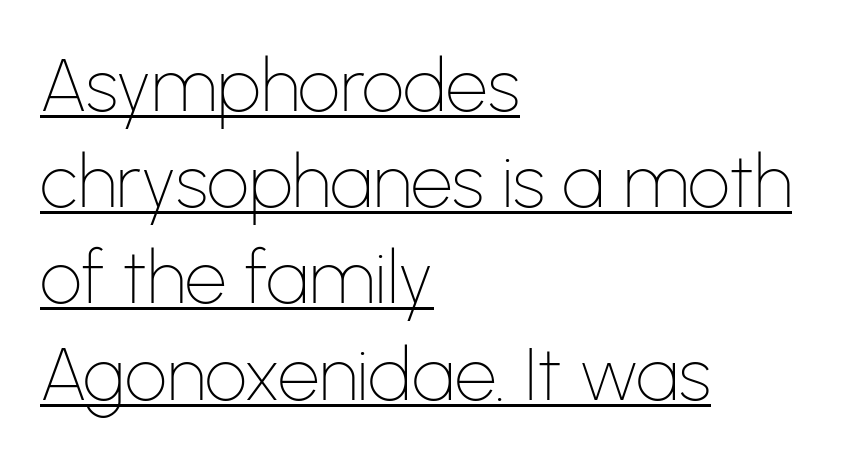
A typesetter would mark this as roman, not italic. Nothing unusual about the tracking: characters are spaced as the font intends. Beneath each row of characters lies a ruled line. The glyphs in this specimen are sans serif.
